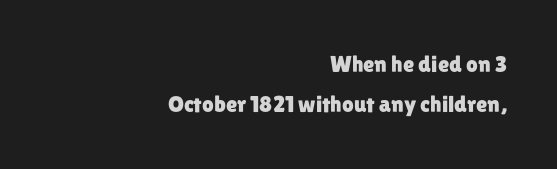
The image shows 23 px text type, upright; set right-aligned, line spacing 1.75x, normal letter spacing, not underlined.
